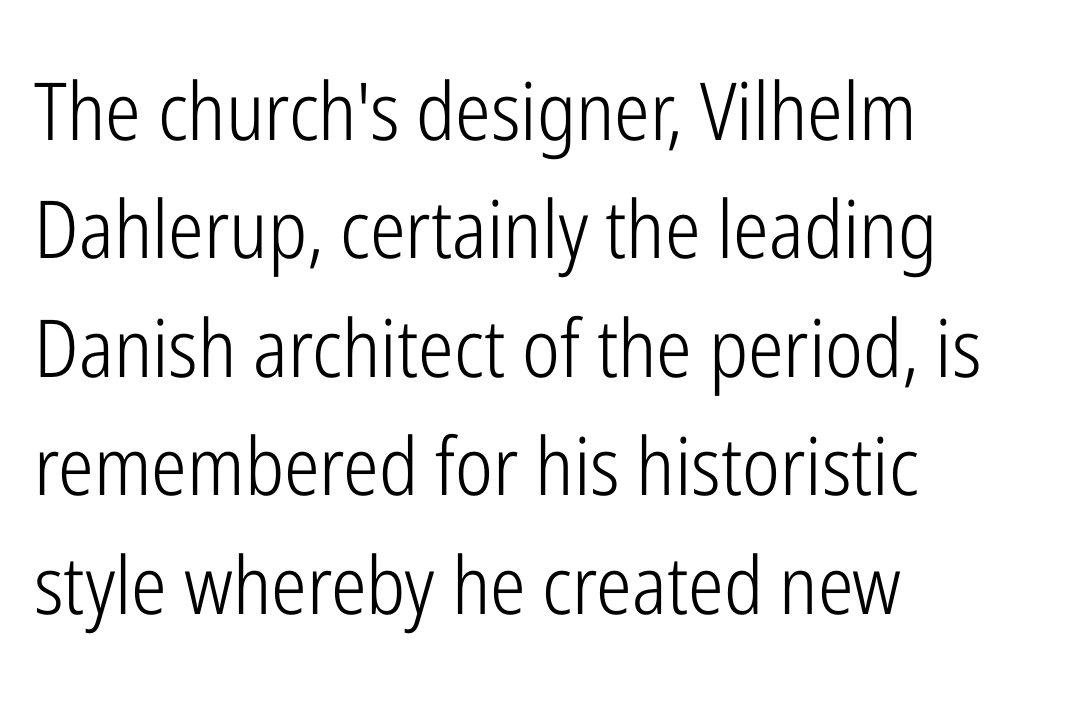
The rendering anchors every line to the left-hand side. Proportional: the letters do not fall into vertical columns. The font sits on the lighter half of the weight spectrum, regular included. The specimen omits any rule beneath the text block's lines.
